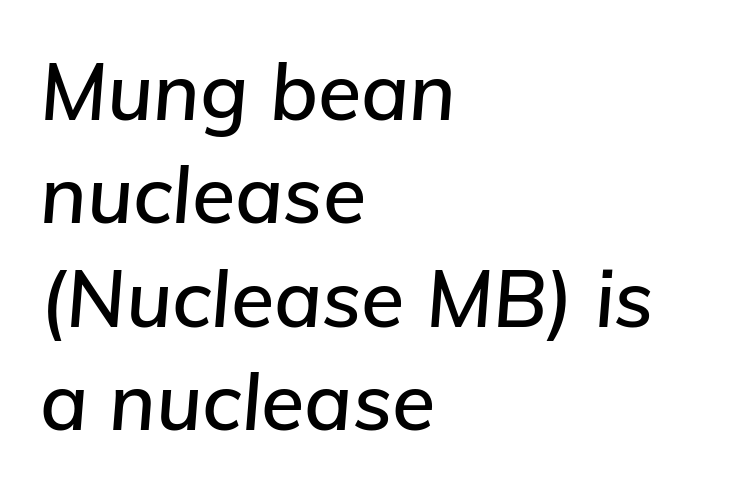
In terms of letterspacing, this is plain default setting. The foot of each line stays bare and open. Style check: oblique. Does the leading feel generous? No, just average.
